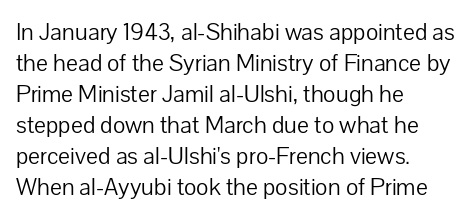
A light-to-regular cut is what we see here. Clear beneath every line of the passage. Vertical strokes here are truly vertical. The passage shown has conventional tracking throughout. Leftover space on each line is placed entirely after the last word.
